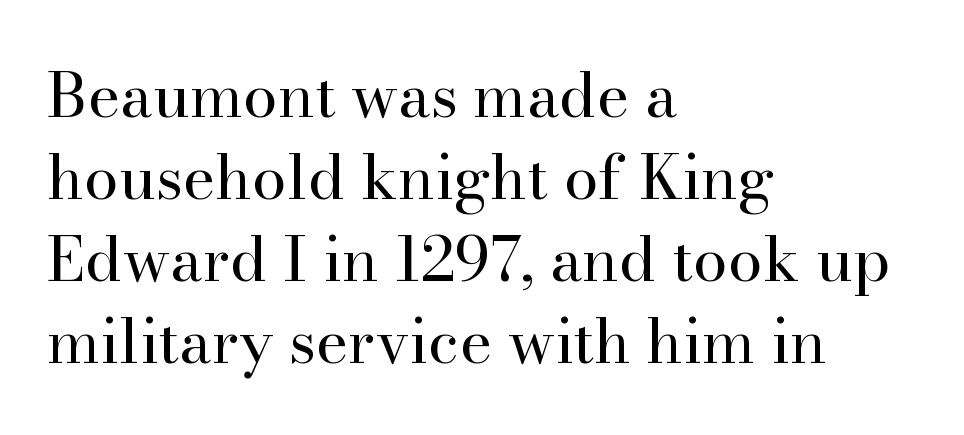
Upright lettering throughout. A classic flush-left, rag-right setting is used for this passage. A quiet, ordinary-to-light weight characterises the typeface. The passage shown is typed in a proportional face where columns would drift. Old-style or modern, the face here clearly has serifs.
